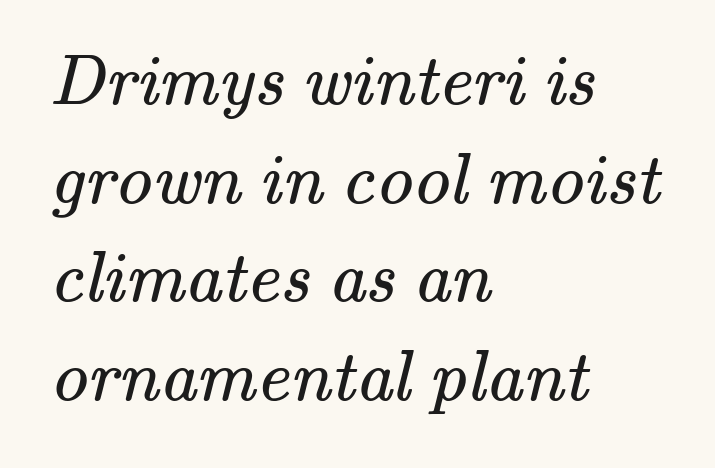
The image shows 73 px regular-weight serif type; set left-aligned, normal line spacing (1.35x), normal letter spacing, not underlined; medium stroke contrast and a small x-height.
